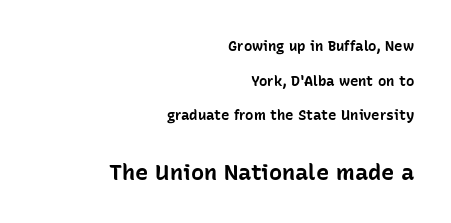
Short and long lines alike share a common ending point at right. Posture: vertical. The block sitting lower on the canvas is the one with enlarged characters. The rendering keeps characters at their native spacing.
